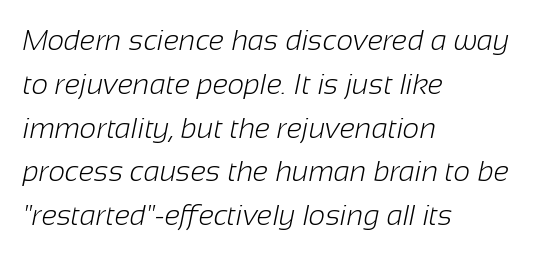
{"serif": "no", "bold": "no", "weight": "light", "width": "normal", "stroke_contrast": "low", "x_height": "medium", "monospaced": "no", "underline": "no", "align": "left", "line_spacing": "normal", "line_spacing_ratio": 1.51, "letter_spacing": "normal", "letter_spacing_em": 0.0, "glyph_px": 29}
